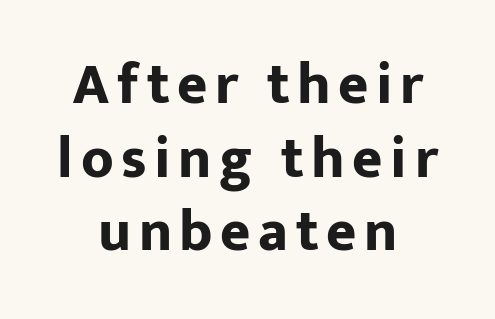
The image shows 58 px bold sans-serif type, upright; set centered, normal line spacing (1.27x), not underlined; low stroke contrast and a medium x-height.
